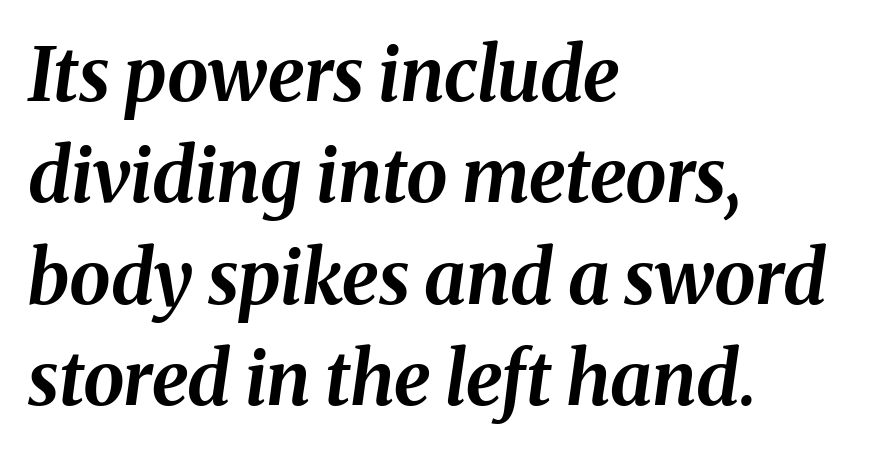
Q: Is the text bold? A: Yes.
Q: Is the text italic (slanted)? A: Yes, it leans right by about 8 degrees.
Q: Is the text underlined? A: No.
Q: How is the paragraph aligned? A: Left-aligned.
Q: Is the spacing between letters normal or unusually wide? A: Normal.
Q: Is the spacing between lines tight, normal or loose? A: Normal.
Q: Width (condensed, normal, or wide)? A: Normal.
Q: Stroke contrast? A: Medium.
Q: x-height? A: Medium.
Q: Monospaced? A: No.
